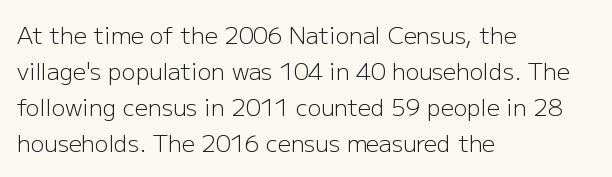
Nothing unusual about the tracking: characters are spaced as the font intends. The typesetter chose a ragged-right arrangement here. Vertical strokes here are truly vertical. In terms of leading, this rendering sits right in the middle.
